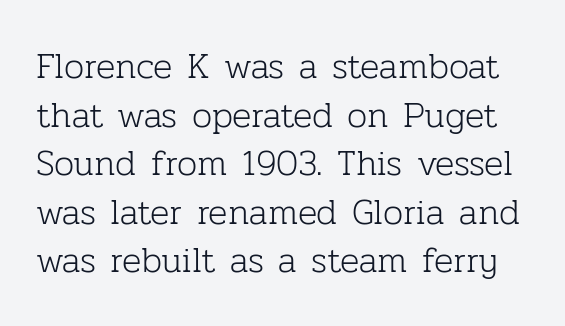
Q: Is the text bold? A: No.
Q: Is the text italic (slanted)? A: No, it is upright.
Q: Is the typeface a serif or a sans-serif typeface? A: Serif.
Q: Is the text underlined? A: No.
Q: Is the spacing between letters normal or unusually wide? A: Normal.
Q: Is the spacing between lines tight, normal or loose? A: Normal.
Q: Width (condensed, normal, or wide)? A: Normal.
Q: Stroke contrast? A: Low.
Q: x-height? A: Medium.
Q: Monospaced? A: No.
